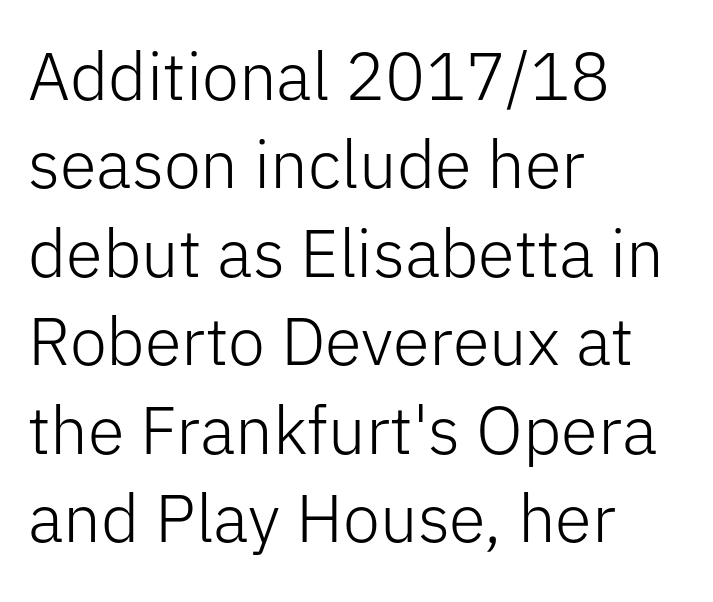
Italic: no, the glyphs are upright roman. Each letter keeps its own natural width here, so spacing adapts to shape. This is not heavy type; no bold has been used. What stands out about the letter spacing? Nothing — it is the standard amount. These lines are composed in type without serifs. Underlining? Definitely not there.
